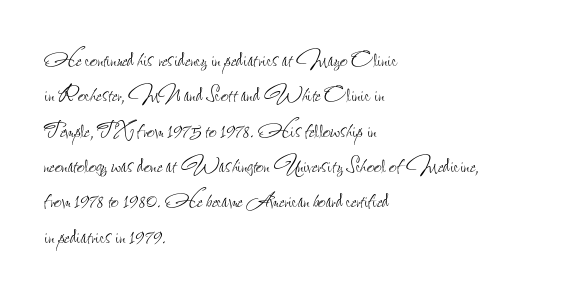
{"bold": "no", "underline": "no", "align": "left", "line_spacing": "normal", "line_spacing_ratio": 1.31, "letter_spacing": "normal", "letter_spacing_em": 0.0, "glyph_px": 27}
